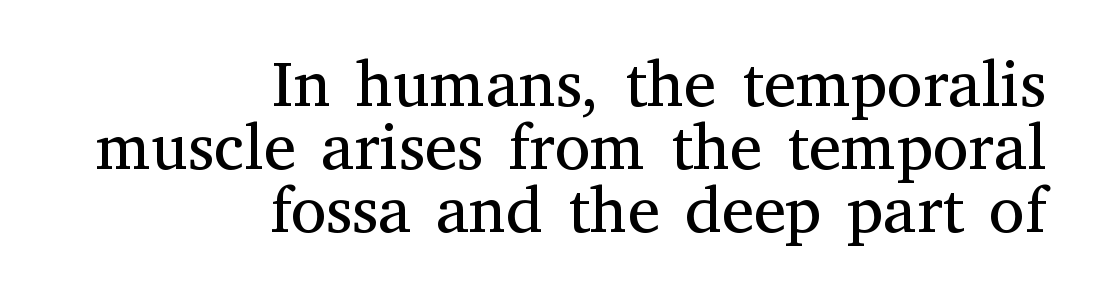
Q: Is the text bold? A: No.
Q: Is the text italic (slanted)? A: No, it is upright.
Q: Is the typeface a serif or a sans-serif typeface? A: Serif.
Q: Is the text underlined? A: No.
Q: How is the paragraph aligned? A: Right-aligned.
Q: Is the spacing between letters normal or unusually wide? A: Normal.
Q: Is the spacing between lines tight, normal or loose? A: Tight.
Q: Width (condensed, normal, or wide)? A: Normal.
Q: Stroke contrast? A: Medium.
Q: x-height? A: Medium.
Q: Monospaced? A: No.
